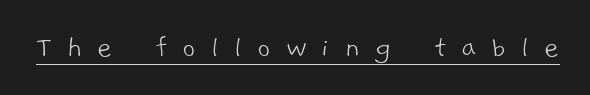
The image shows 32 px light sans-serif type; set unusually wide letter spacing (+0.47 em), underlined; low stroke contrast and a medium x-height.
